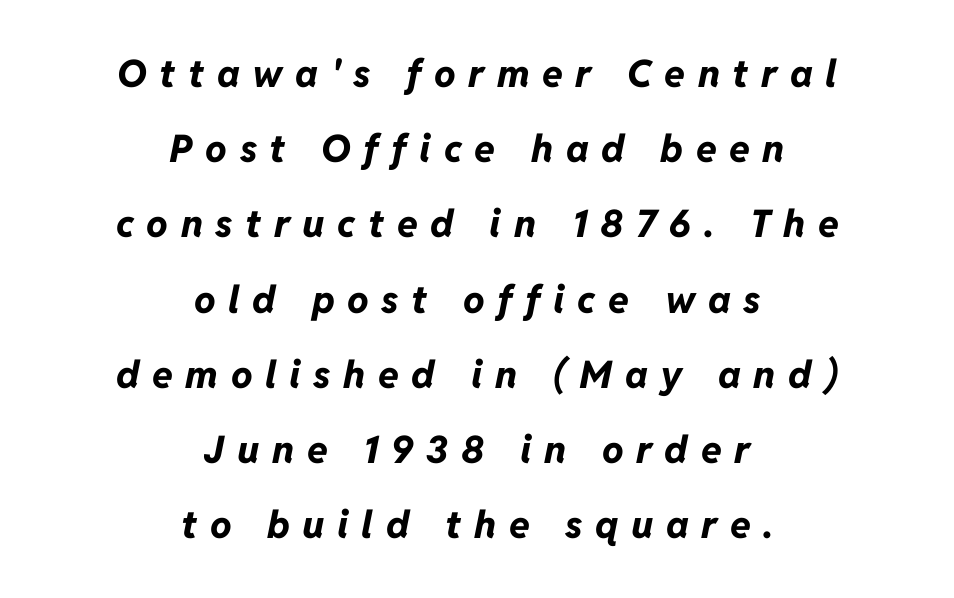
Q: Is the text bold? A: Yes.
Q: Is the text italic (slanted)? A: Yes, it leans right by about 11 degrees.
Q: Is the text underlined? A: No.
Q: How is the paragraph aligned? A: Centered.
Q: Is the spacing between letters normal or unusually wide? A: Unusually wide.
Q: Is the spacing between lines tight, normal or loose? A: Loose.
Q: Width (condensed, normal, or wide)? A: Normal.
Q: Stroke contrast? A: Low.
Q: x-height? A: Medium.
Q: Monospaced? A: No.
